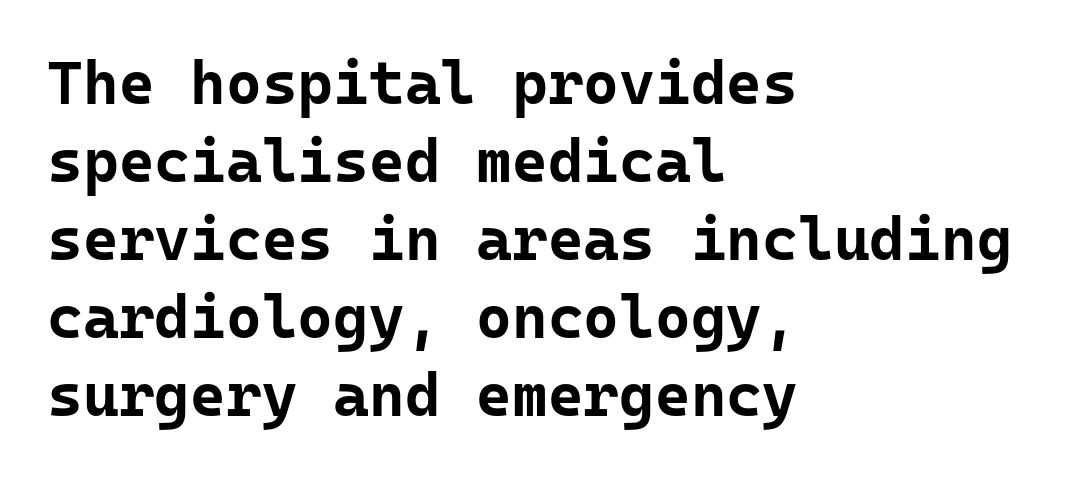
Reading down the block, your eye returns to a fixed left position each line. The strip under each line holds only bare page. Between one letter and the next there's only the usual sliver of space. Evenly set lines give the paragraph a standard silhouette.
